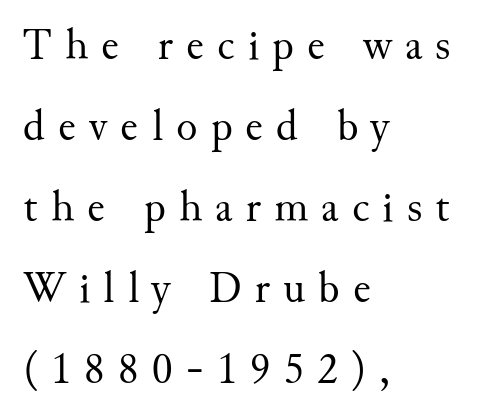
{"serif": "yes", "italic": "no", "bold": "no", "weight": "regular", "width": "normal", "stroke_contrast": "medium", "x_height": "small", "monospaced": "no", "underline": "no", "align": "left", "line_spacing_ratio": 1.84, "letter_spacing": "wide", "letter_spacing_em": 0.3, "glyph_px": 44}
